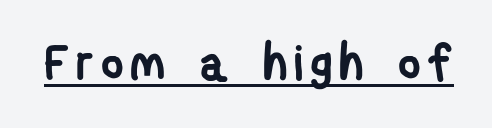
Q: Is the text bold? A: Yes.
Q: Is the typeface a serif or a sans-serif typeface? A: Sans-serif.
Q: Is the text underlined? A: Yes.
Q: Width (condensed, normal, or wide)? A: Condensed.
Q: Stroke contrast? A: Low.
Q: x-height? A: Medium.
Q: Monospaced? A: No.
